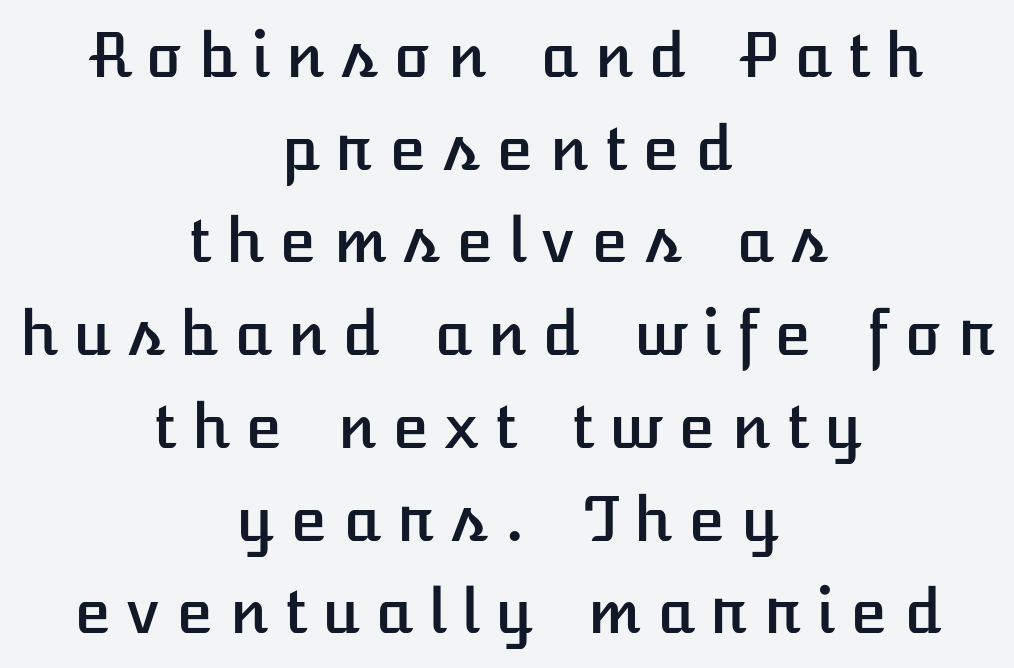
{"italic": "no", "width": "normal", "stroke_contrast": "low", "x_height": "medium", "underline": "no", "align": "center", "line_spacing": "normal", "line_spacing_ratio": 1.52, "letter_spacing": "wide", "letter_spacing_em": 0.21, "glyph_px": 61}
